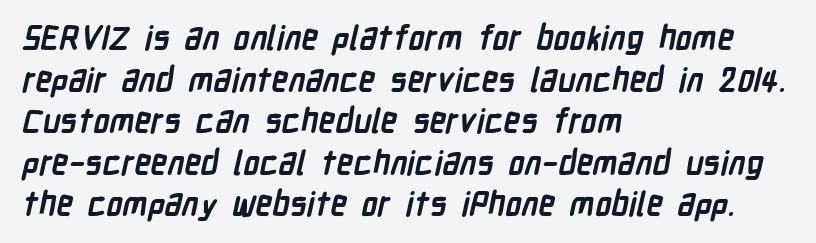
The image shows 33 px semibold, condensed sans-serif type; set left-aligned, normal line spacing (1.26x), normal letter spacing, not underlined; low stroke contrast and a medium x-height.
